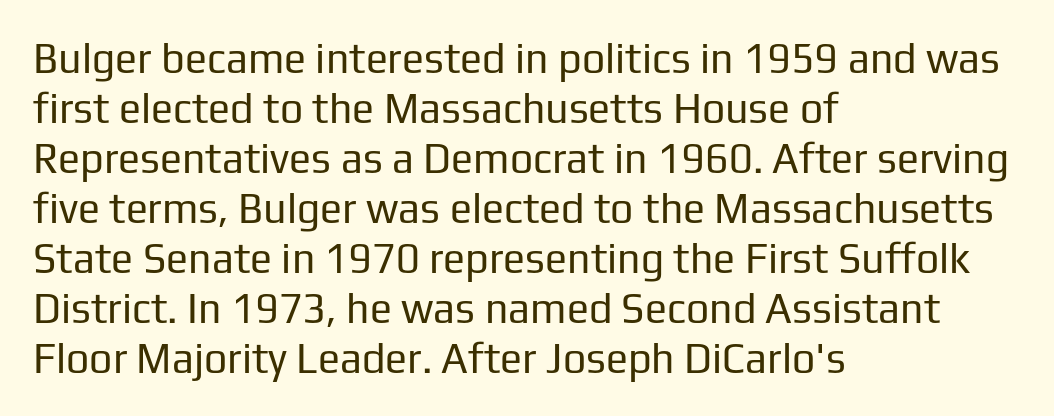
The image shows 41 px regular-weight sans-serif type, upright; set left-aligned, line spacing 1.22x, normal letter spacing, not underlined; low stroke contrast and a medium x-height.
